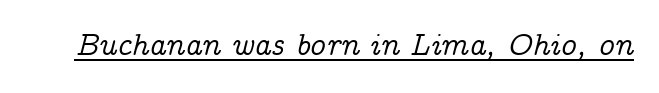
{"serif": "yes", "italic": "yes", "lean": "right", "slant_degrees": 14, "width": "normal", "stroke_contrast": "low", "x_height": "medium", "monospaced": "no", "underline": "yes", "letter_spacing": "normal", "letter_spacing_em": 0.0, "glyph_px": 31}
